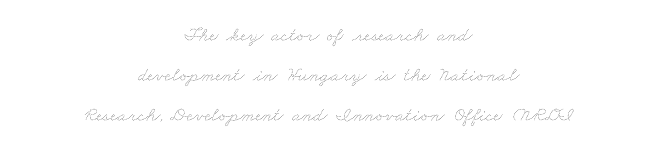
Compared with typical body copy, the letter spacing here is the same. The passage shown stacks its lines with a broad gap. No letter is thick-stroked: the sample isn't bold. Rule under the text: the space is simply empty.
